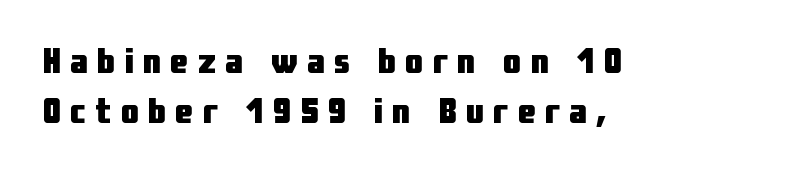
{"serif": "no", "italic": "no", "bold": "yes", "weight": "heavy", "width": "condensed", "stroke_contrast": "low", "x_height": "medium", "monospaced": "no", "underline": "no", "align": "left", "line_spacing": "normal", "line_spacing_ratio": 1.38, "letter_spacing": "wide", "letter_spacing_em": 0.26, "glyph_px": 36}
